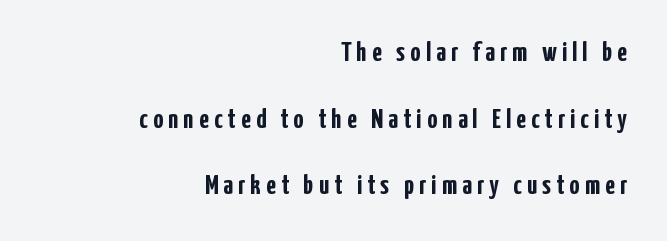
{"serif": "no", "italic": "no", "bold": "yes", "weight": "semibold", "width": "condensed", "stroke_contrast": "low", "x_height": "medium", "monospaced": "no", "underline": "no", "align": "right", "line_spacing": "loose", "line_spacing_ratio": 2.38, "glyph_px": 28}
